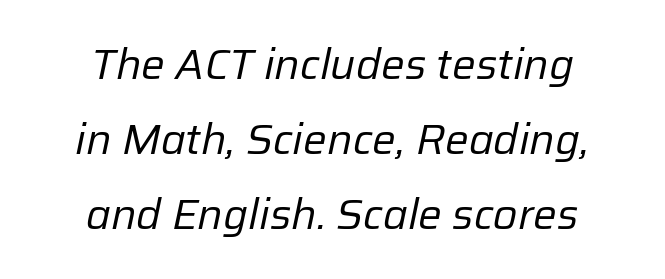
The image shows 42 px regular-weight type, italic (leaning right); set centered, line spacing 1.78x, normal letter spacing, not underlined; low stroke contrast and a medium x-height.
